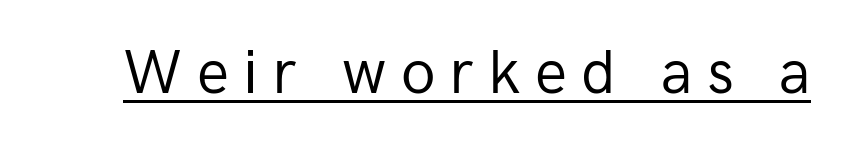
Q: Is the text bold? A: No.
Q: Is the text italic (slanted)? A: No, it is upright.
Q: Is the typeface a serif or a sans-serif typeface? A: Sans-serif.
Q: Is the text underlined? A: Yes.
Q: Is the spacing between letters normal or unusually wide? A: Unusually wide.
Q: Width (condensed, normal, or wide)? A: Normal.
Q: Stroke contrast? A: Low.
Q: x-height? A: Medium.
Q: Monospaced? A: No.
